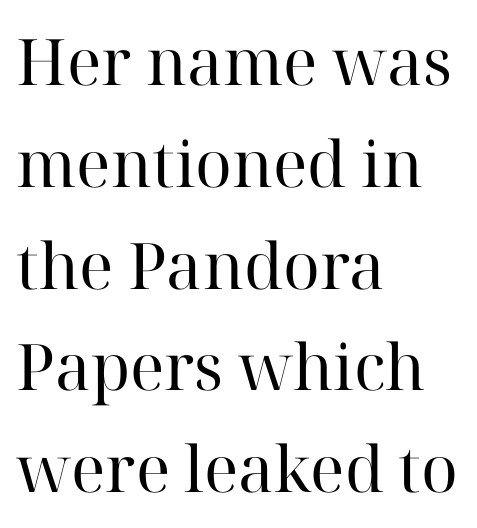
{"serif": "yes", "italic": "no", "bold": "no", "weight": "regular", "width": "normal", "stroke_contrast": "high", "x_height": "medium", "monospaced": "no", "underline": "no", "align": "left", "line_spacing": "normal", "line_spacing_ratio": 1.59, "letter_spacing": "normal", "letter_spacing_em": 0.0, "glyph_px": 64}
